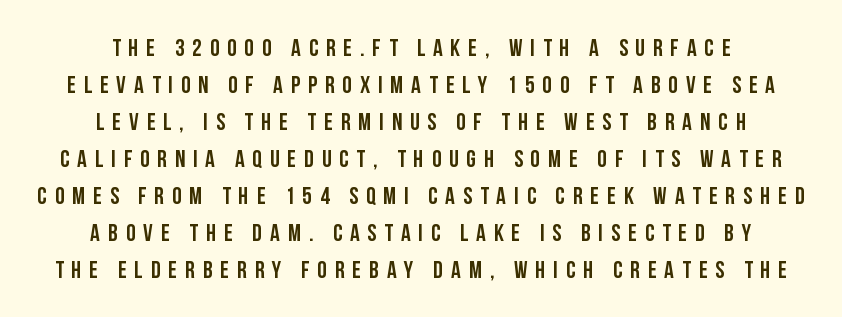
The image shows 24 px text type, upright; set centered, normal line spacing (1.54x), unusually wide letter spacing (+0.33 em), not underlined.
